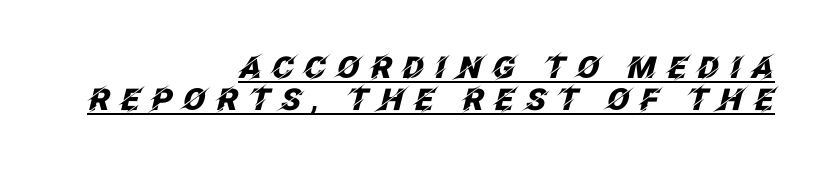
Note the varied advance widths — an 'i' is clearly narrower than an 'm'. Characters follow at a spacing far wider than the type designer built in. Does the leading feel generous? Not at all — it's pinched. A full-strength bold gives these letters their thick strokes.
